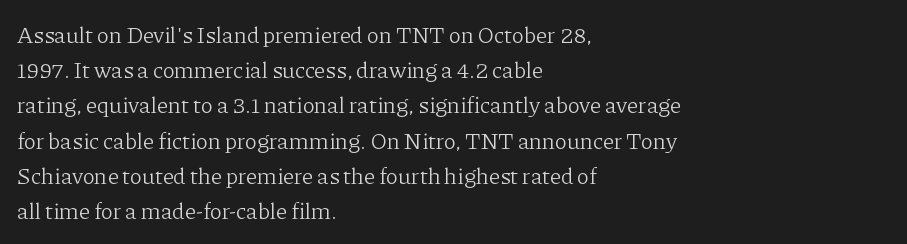
A typesetter would call this leading conventional body-copy spacing. Casual observation: everything's shoved over to the left. Counters stay open thanks to moderate or lighter strokes. The lettering stays uniformly vertical, giving the passage a roman look. No extra tracking has been applied to these lines. The gap between lines stays unmarked.
